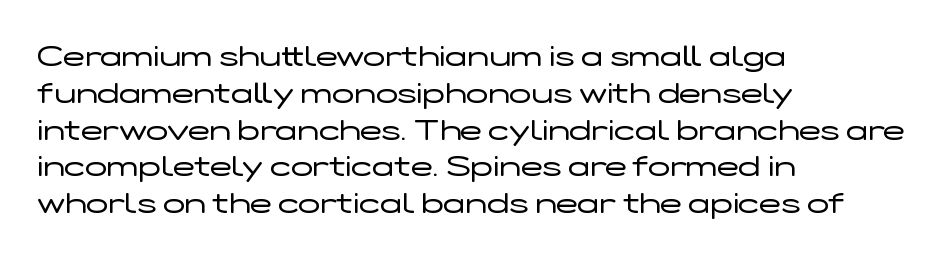
The image shows 29 px regular-weight, wide sans-serif type, upright; set left-aligned, normal line spacing (1.27x), normal letter spacing, not underlined; low stroke contrast and a medium x-height.
